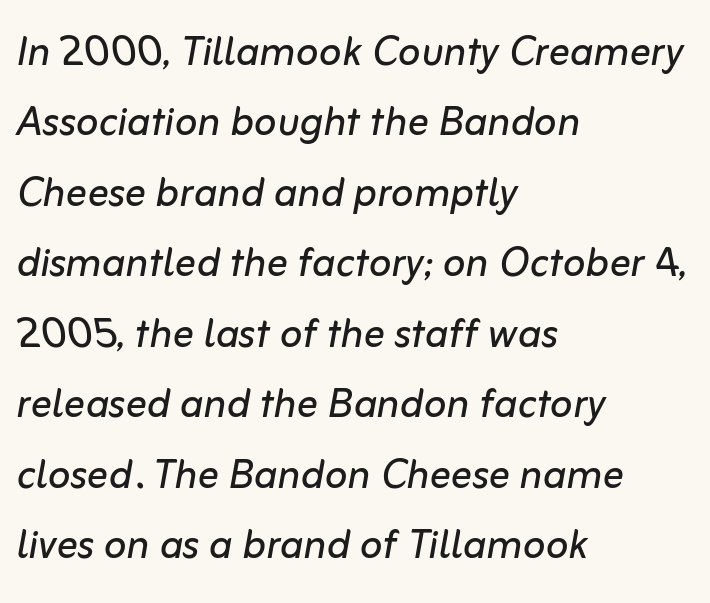
A normal amount of white space separates one row of letters from the next. Does the lettering tilt? It does — this is italic. Alignment: flush left. Unbolded letterforms with no extra heft. You could call the tracking neutral — neither tight nor loose.
